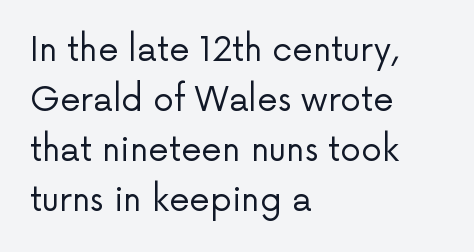
Q: Is the text bold? A: No.
Q: Is the text italic (slanted)? A: No, it is upright.
Q: Is the typeface a serif or a sans-serif typeface? A: Sans-serif.
Q: Is the text underlined? A: No.
Q: How is the paragraph aligned? A: Left-aligned.
Q: Is the spacing between letters normal or unusually wide? A: Normal.
Q: Is the spacing between lines tight, normal or loose? A: Normal.
Q: Width (condensed, normal, or wide)? A: Normal.
Q: Stroke contrast? A: Low.
Q: x-height? A: Medium.
Q: Monospaced? A: No.
